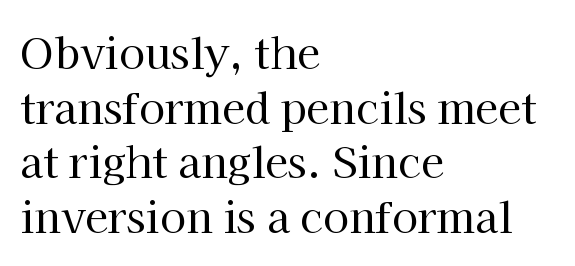
Honestly, there is no underline to notice here at all. Between one letter and the next there's only the usual sliver of space. Is this a fixed-width face? No — the glyphs have proportional, varying widths. Baseline-to-baseline distance is the conventional proportion of letter height. No italicization has been applied; the sample stays upright.
